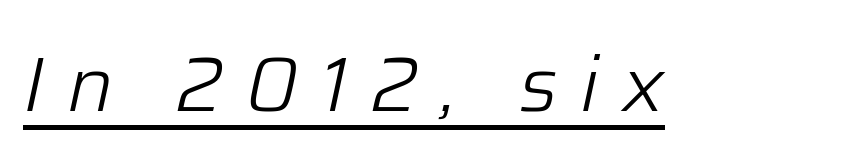
The image shows 77 px light type, italic (leaning right); set unusually wide letter spacing (+0.29 em), underlined; low stroke contrast and a medium x-height.
